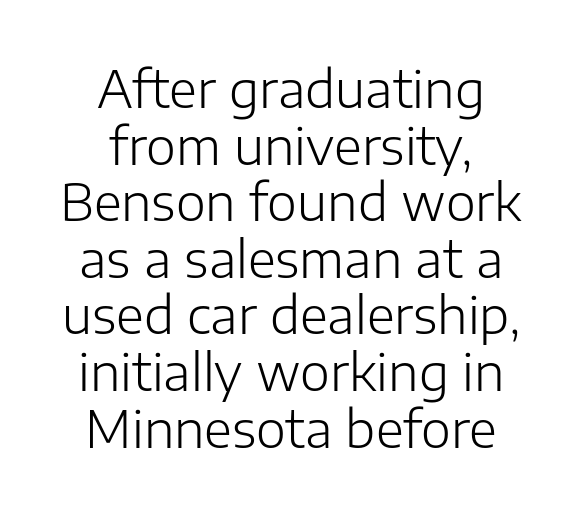
Bold? No — there's no thickening of the strokes. Compared with typical paragraphs, the rows here are closer together. The rendering positions every line midway between the sides. I'd call this a sans setting — the letters go barefoot. The strip under each line holds only bare page. The tracking reads as untouched default to a designer's eye.
